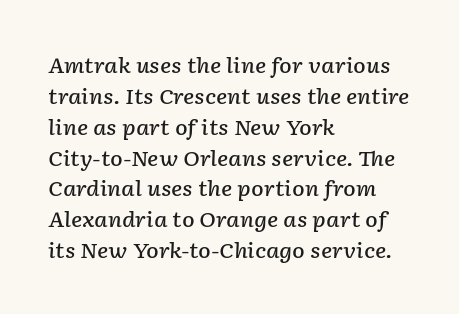
The lettering tilts uniformly, giving the passage an italic look. In CSS terms this would be text-align: left. A fair bit of extra ink — the face is semibold, not bold. Leading: standard. The strip under each line holds only bare page.
